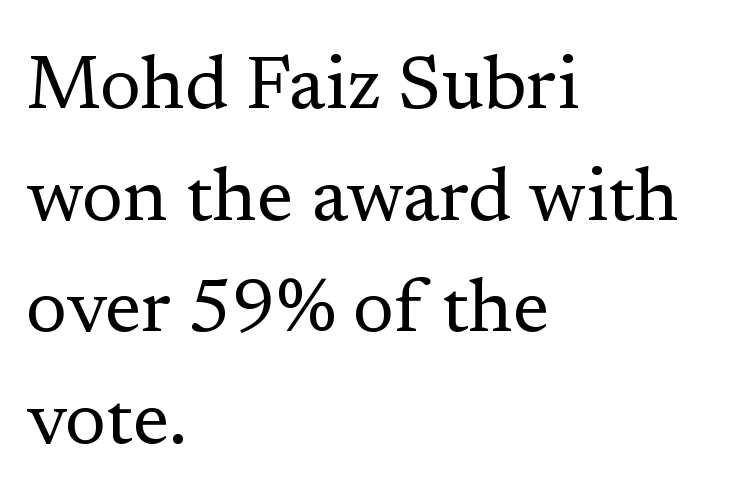
Q: Is the text bold? A: No.
Q: Is the text italic (slanted)? A: No, it is upright.
Q: Is the typeface a serif or a sans-serif typeface? A: Serif.
Q: Is the text underlined? A: No.
Q: How is the paragraph aligned? A: Left-aligned.
Q: Is the spacing between letters normal or unusually wide? A: Normal.
Q: Is the spacing between lines tight, normal or loose? A: Normal.
Q: Width (condensed, normal, or wide)? A: Normal.
Q: Stroke contrast? A: Low.
Q: x-height? A: Medium.
Q: Monospaced? A: No.
